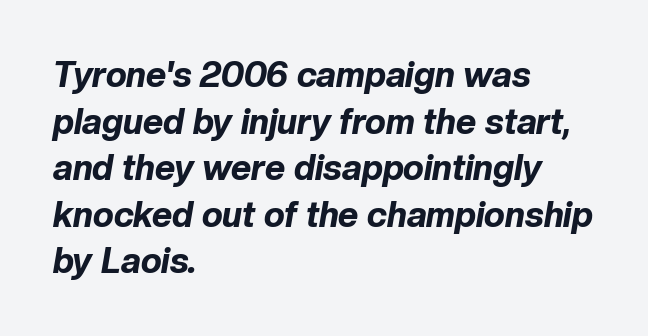
Weight: bold. Any mark beneath the type? The region is blank. In CSS terms this would be text-align: left. Inter-character spacing is left at the font's built-in metrics. Posture: slanted.
